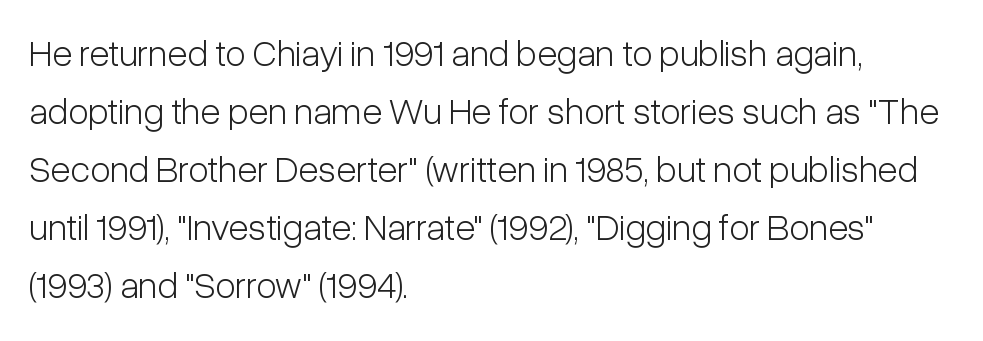
Q: Is the text bold? A: No.
Q: Is the text italic (slanted)? A: No, it is upright.
Q: Is the typeface a serif or a sans-serif typeface? A: Sans-serif.
Q: Is the text underlined? A: No.
Q: How is the paragraph aligned? A: Left-aligned.
Q: Is the spacing between letters normal or unusually wide? A: Normal.
Q: Is the spacing between lines tight, normal or loose? A: Normal.
Q: Width (condensed, normal, or wide)? A: Condensed.
Q: Stroke contrast? A: Low.
Q: x-height? A: Medium.
Q: Monospaced? A: No.
